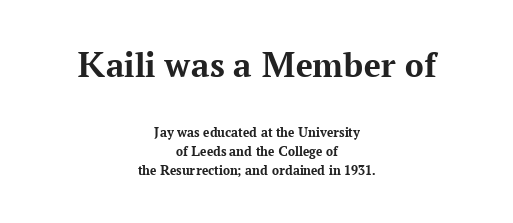
{"serif": "yes", "italic": "no", "bold": "yes", "weight": "bold", "width": "normal", "stroke_contrast": "medium", "x_height": "medium", "monospaced": "no", "underline": "no", "align": "center", "line_spacing": "normal", "line_spacing_ratio": 1.36, "letter_spacing": "normal", "letter_spacing_em": 0.0, "larger_block": "first", "size_ratio": 2.64, "glyph_px": 37}
